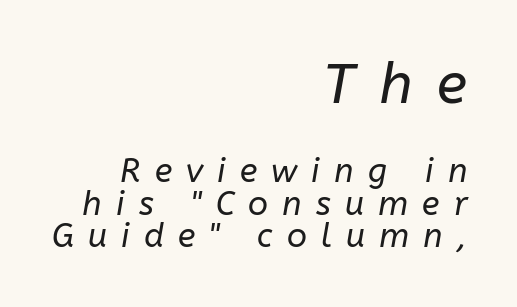
Q: Is the text bold? A: No.
Q: Is the text italic (slanted)? A: Yes, it leans right by about 10 degrees.
Q: Is the text underlined? A: No.
Q: How is the paragraph aligned? A: Right-aligned.
Q: Is the spacing between letters normal or unusually wide? A: Unusually wide.
Q: Is the spacing between lines tight, normal or loose? A: Tight.
Q: Which block of text is set in a larger size, the first (top) or the second (bottom)? A: The first (top) one.
Q: Width (condensed, normal, or wide)? A: Normal.
Q: Stroke contrast? A: Low.
Q: x-height? A: Medium.
Q: Monospaced? A: No.
